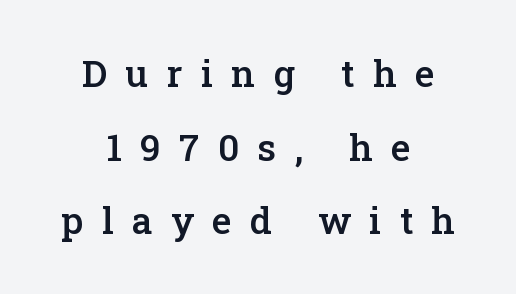
The image shows 37 px semibold serif type, upright; set centered, loose line spacing (1.99x), unusually wide letter spacing (+0.5 em), not underlined; low stroke contrast and a medium x-height.
